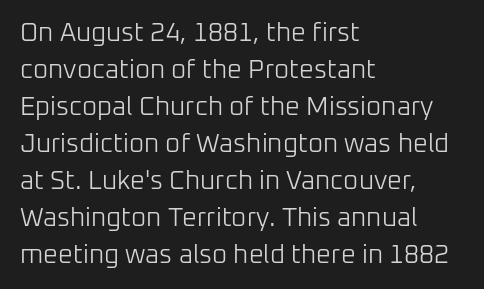
Rule under the text: the space is simply empty. The tracking reads as untouched default to a designer's eye. Compared with a typical body face, this is equally light or lighter still. A student would call this left alignment; a typographer would say flush left, rag right. The rows are spaced the way most documents space them.
